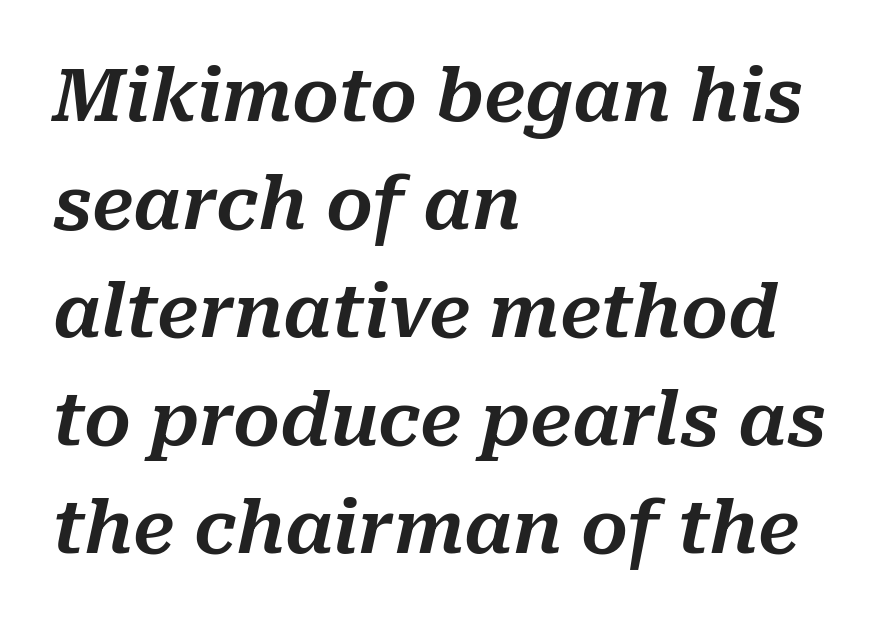
{"italic": "yes", "lean": "right", "slant_degrees": 10, "width": "normal", "stroke_contrast": "medium", "x_height": "medium", "monospaced": "no", "underline": "no", "align": "left", "line_spacing": "normal", "line_spacing_ratio": 1.48, "letter_spacing": "normal", "letter_spacing_em": 0.0, "glyph_px": 73}
